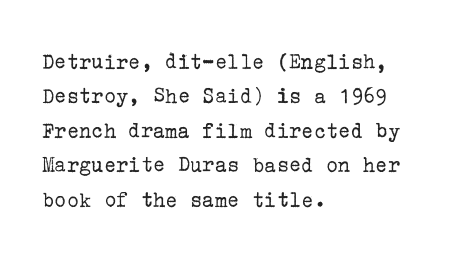
Observe the ordinary spacing: letters are neighbours, not strangers. Only glyphs here, with clear space below each row. Honestly, the row spacing looks completely unremarkable. No letter is thick-stroked: the sample isn't bold.
